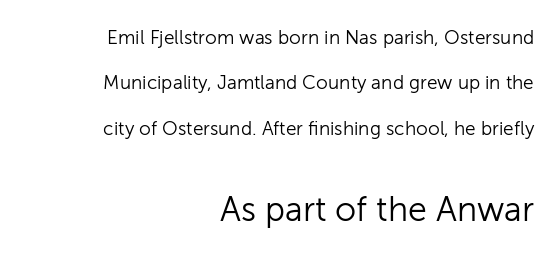
The image shows 34 px light sans-serif type, upright; set right-aligned, loose line spacing (2.39x), normal letter spacing, not underlined; the second (bottom) block is 1.79x larger; low stroke contrast and a medium x-height.
